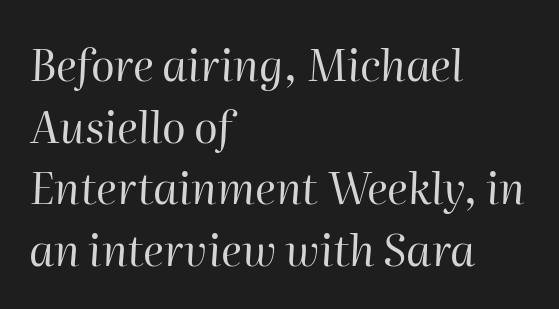
{"italic": "yes", "lean": "right", "slant_degrees": 2, "bold": "no", "weight": "regular", "width": "normal", "stroke_contrast": "high", "x_height": "medium", "monospaced": "no", "underline": "no", "align": "left", "line_spacing": "normal", "line_spacing_ratio": 1.4, "letter_spacing": "normal", "letter_spacing_em": 0.0, "glyph_px": 44}
